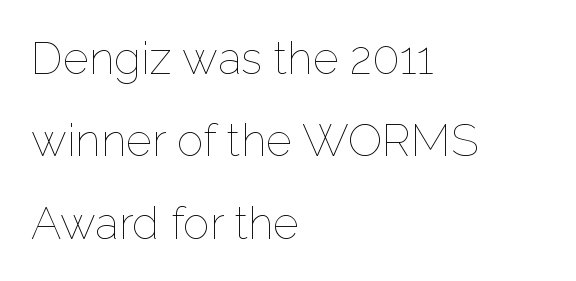
The image shows 45 px thin type, upright; set left-aligned, line spacing 1.83x, normal letter spacing, not underlined; low stroke contrast and a medium x-height.
